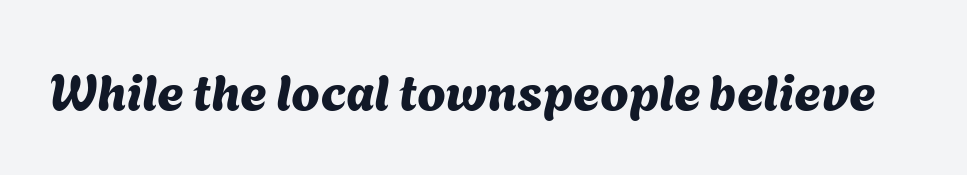
Q: Is the typeface a serif or a sans-serif typeface? A: Sans-serif.
Q: Is the text underlined? A: No.
Q: Is the spacing between letters normal or unusually wide? A: Normal.
Q: Width (condensed, normal, or wide)? A: Normal.
Q: Stroke contrast? A: Medium.
Q: x-height? A: Medium.
Q: Monospaced? A: No.
